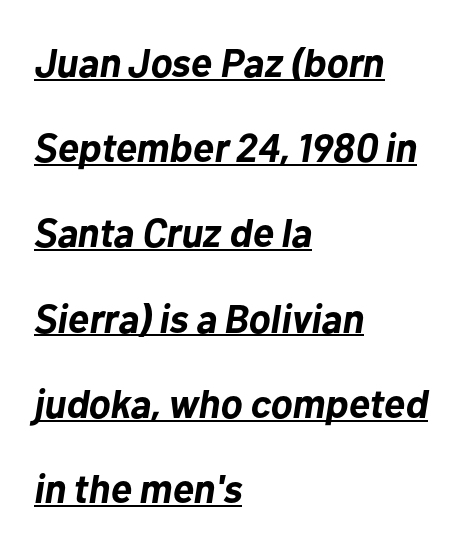
{"italic": "yes", "lean": "right", "slant_degrees": 10, "bold": "yes", "weight": "bold", "width": "normal", "stroke_contrast": "low", "x_height": "medium", "monospaced": "no", "underline": "yes", "align": "left", "line_spacing": "loose", "line_spacing_ratio": 2.13, "letter_spacing": "normal", "letter_spacing_em": 0.0, "glyph_px": 40}
